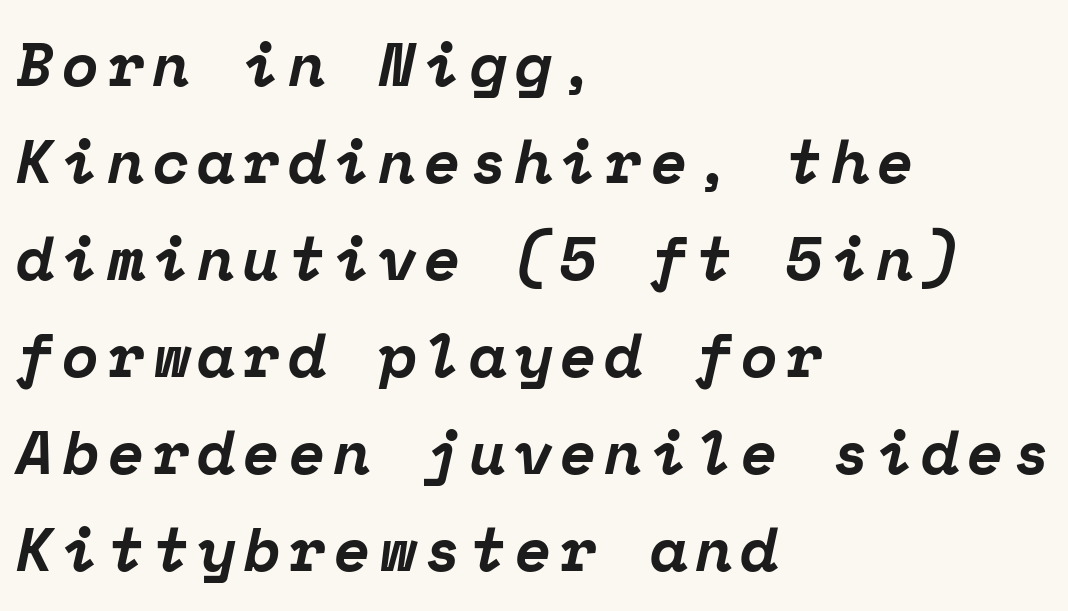
The image shows 61 px bold serif type, italic (leaning right), monospaced; set left-aligned, normal line spacing (1.59x), not underlined; low stroke contrast and a medium x-height.
